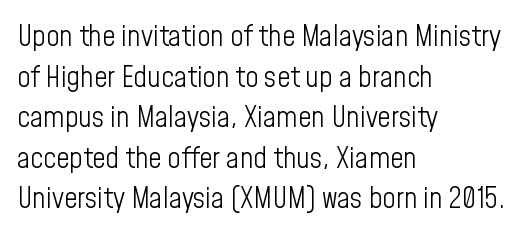
Q: Is the text bold? A: No.
Q: Is the text italic (slanted)? A: No, it is upright.
Q: Is the typeface a serif or a sans-serif typeface? A: Sans-serif.
Q: Is the text underlined? A: No.
Q: How is the paragraph aligned? A: Left-aligned.
Q: Is the spacing between letters normal or unusually wide? A: Normal.
Q: Is the spacing between lines tight, normal or loose? A: Normal.
Q: Width (condensed, normal, or wide)? A: Condensed.
Q: Stroke contrast? A: Low.
Q: x-height? A: Medium.
Q: Monospaced? A: No.
